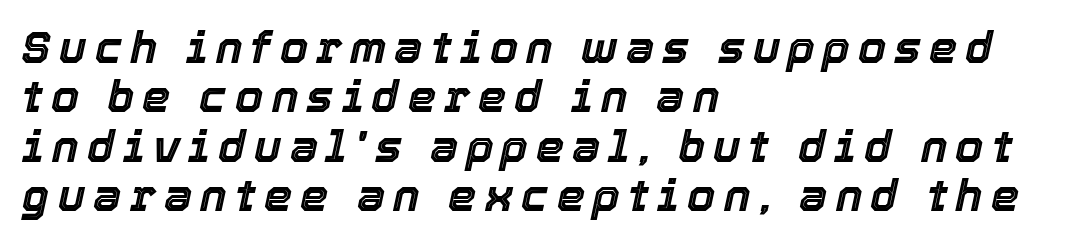
The letters advance in unequal steps, a hallmark of proportional type. This rendering features lettering with no underline. The axis of the letterforms is tilted away from vertical. Casual observation: everything's shoved over to the left. Leading is clearly below the norm, producing a dense column.
